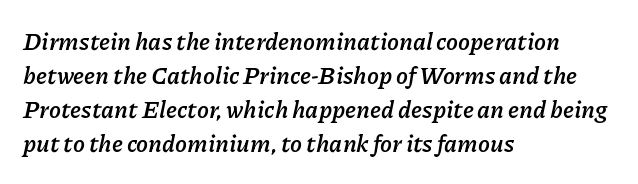
Q: Is the text bold? A: Yes.
Q: Is the text italic (slanted)? A: Yes, it leans right by about 11 degrees.
Q: Is the text underlined? A: No.
Q: How is the paragraph aligned? A: Left-aligned.
Q: Is the spacing between letters normal or unusually wide? A: Normal.
Q: Is the spacing between lines tight, normal or loose? A: Normal.
